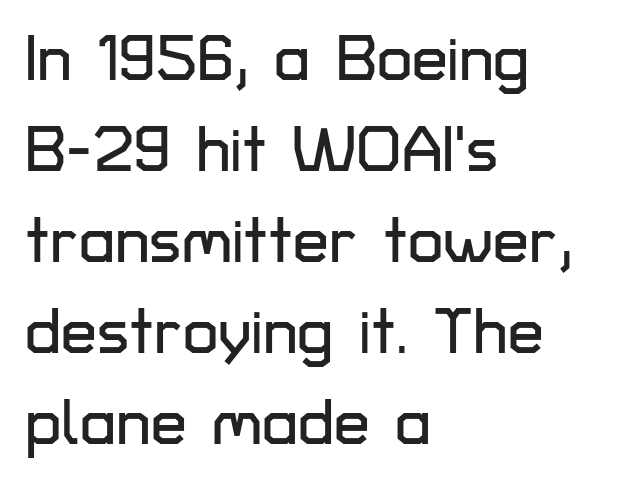
Q: Is the text italic (slanted)? A: No, it is upright.
Q: Is the typeface a serif or a sans-serif typeface? A: Sans-serif.
Q: Is the text underlined? A: No.
Q: How is the paragraph aligned? A: Left-aligned.
Q: Is the spacing between letters normal or unusually wide? A: Normal.
Q: Is the spacing between lines tight, normal or loose? A: Normal.
Q: Width (condensed, normal, or wide)? A: Normal.
Q: Stroke contrast? A: Low.
Q: x-height? A: Medium.
Q: Monospaced? A: No.
